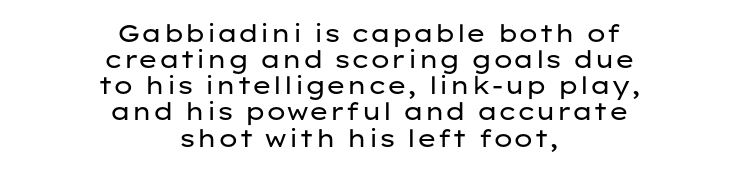
Students, note that the glyphs here touch the page at normal intervals. The space between consecutive lines is stingy. A light-to-regular cut is what we see here. Lines of text with bare space underneath. The lines are quadded center.
